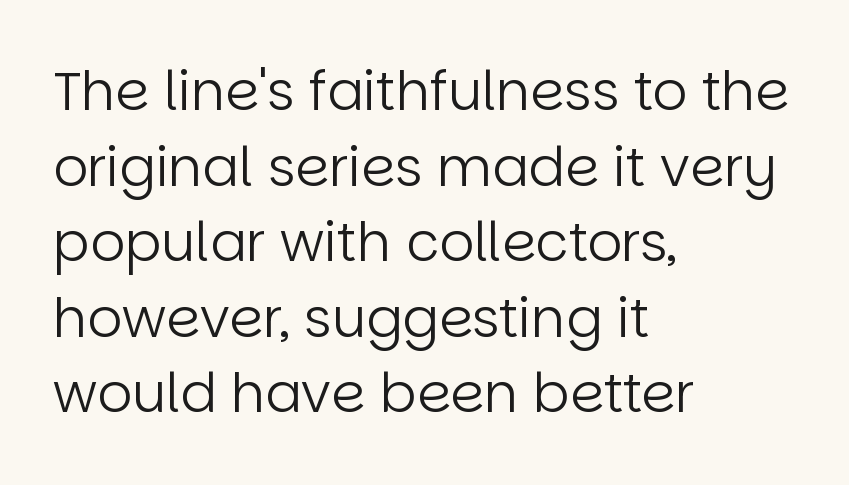
This sample uses a sans-serif face. It's the straight-up-and-down kind of type. Which margin do the lines hug? The left one — the right edge is uneven. Horizontal bands of white between lines are of average thickness. This is not heavy type; no bold has been used. In terms of letterspacing, this is plain default setting.
